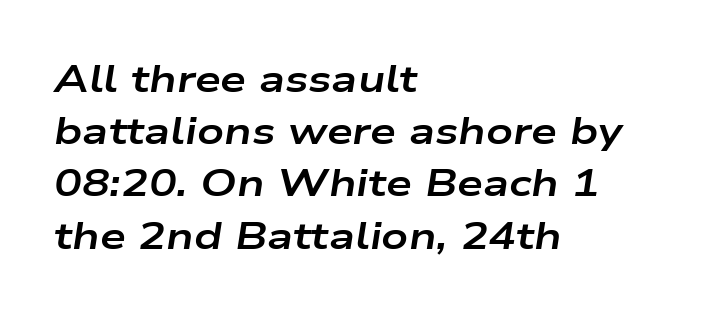
The image shows 37 px bold, wide type, italic (leaning right); set left-aligned, normal line spacing (1.41x), normal letter spacing, not underlined; low stroke contrast and a medium x-height.
